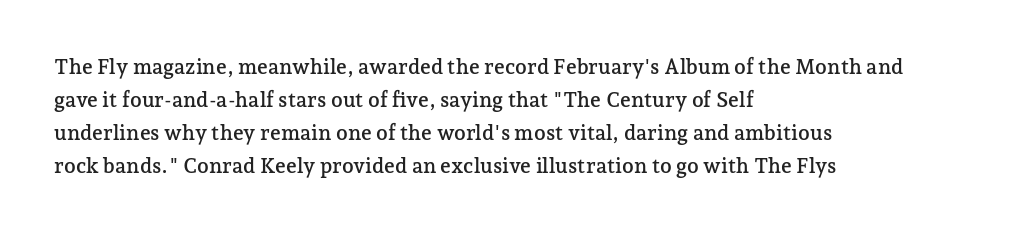
Do the letters lean? They stand straight. You could call the tracking neutral — neither tight nor loose. The passage shown is not underscored anywhere. The ragged edge is on the right, which tells us the setting is flush left. Students, observe: this is what conventionally led text looks like.
